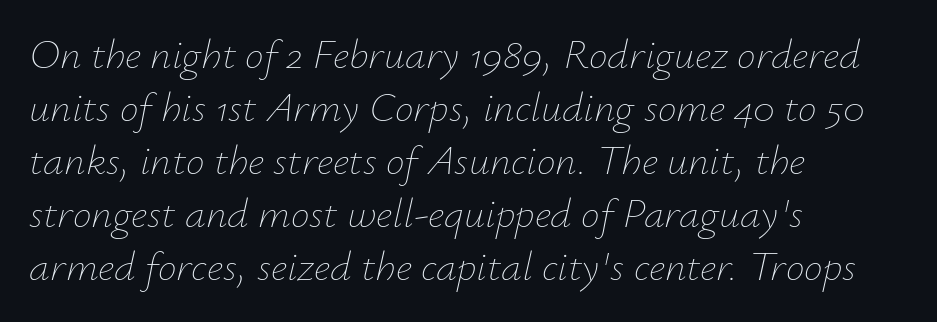
The image shows 42 px thin type, italic (leaning right); set left-aligned, normal line spacing (1.26x), normal letter spacing, not underlined; low stroke contrast and a small x-height.
